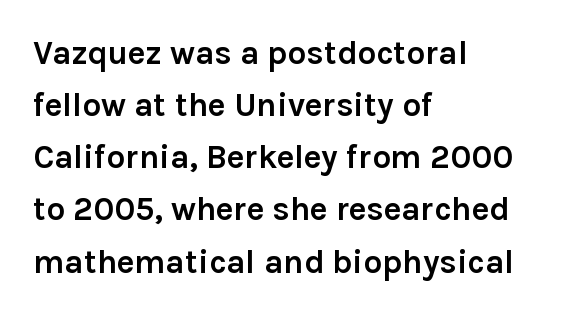
The image shows 33 px semibold sans-serif type, upright; set left-aligned, normal line spacing (1.58x), normal letter spacing, not underlined; a medium x-height.
